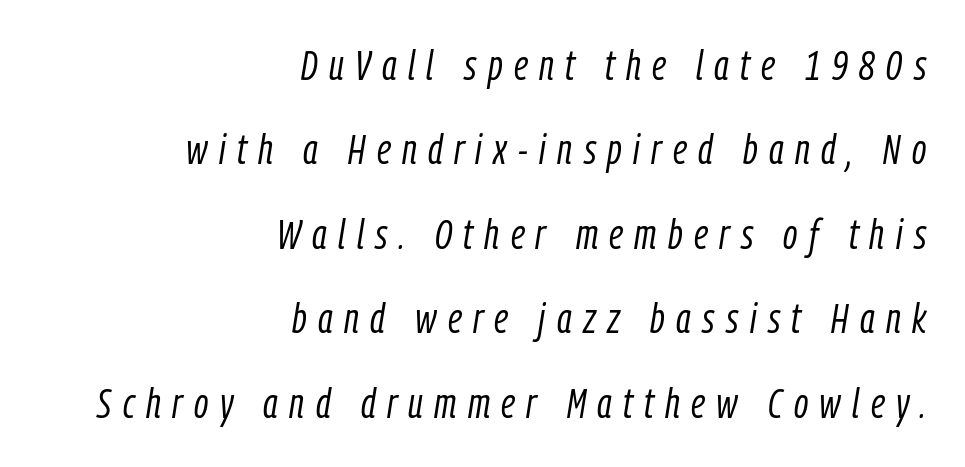
The image shows 42 px light, condensed type, italic (leaning right); set right-aligned, loose line spacing (2.01x), unusually wide letter spacing (+0.27 em), not underlined; low stroke contrast and a medium x-height.
